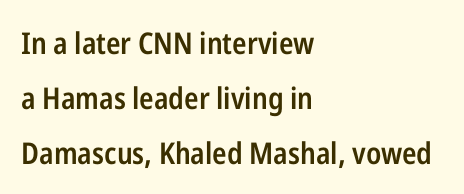
The image shows 30 px semibold, condensed sans-serif type, upright; set left-aligned, line spacing 1.83x, normal letter spacing, not underlined; low stroke contrast and a medium x-height.
